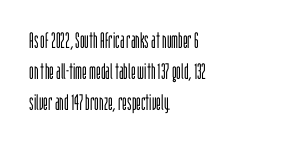
{"italic": "no", "bold": "no", "underline": "no", "align": "left", "line_spacing": "normal", "line_spacing_ratio": 1.4, "letter_spacing": "normal", "letter_spacing_em": 0.0, "glyph_px": 22}
